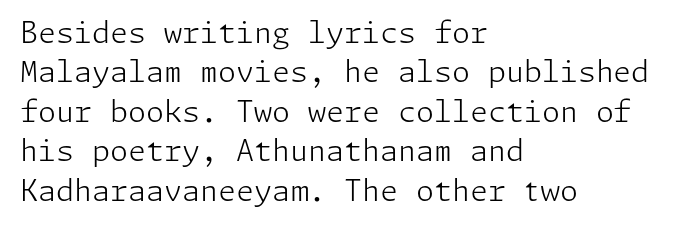
The image shows 29 px light sans-serif type, upright; set left-aligned, normal line spacing (1.36x), normal letter spacing, not underlined; low stroke contrast and a medium x-height.
